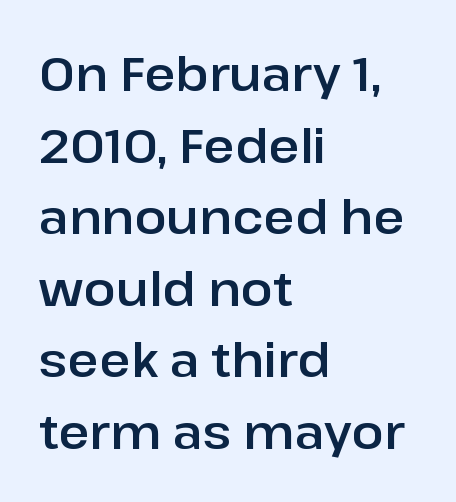
Q: Is the text italic (slanted)? A: No, it is upright.
Q: Is the typeface a serif or a sans-serif typeface? A: Sans-serif.
Q: Is the text underlined? A: No.
Q: How is the paragraph aligned? A: Left-aligned.
Q: Is the spacing between letters normal or unusually wide? A: Normal.
Q: Is the spacing between lines tight, normal or loose? A: Normal.
Q: Width (condensed, normal, or wide)? A: Normal.
Q: Stroke contrast? A: Low.
Q: x-height? A: Medium.
Q: Monospaced? A: No.
